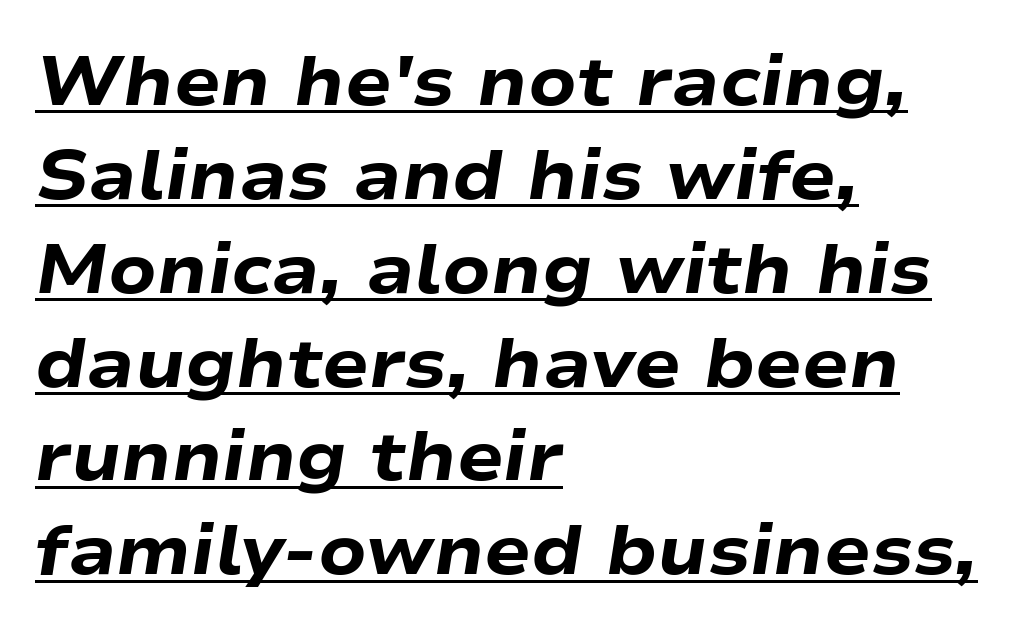
A typesetter would call this proportional, since set widths differ per character. What decoration does the sample have? An underline. Line spacing here is normal. The whole block is typeset with a tilt. What stands out about the letter spacing? Nothing — it is the standard amount. The characters look thick and weighty, a clear bold.
